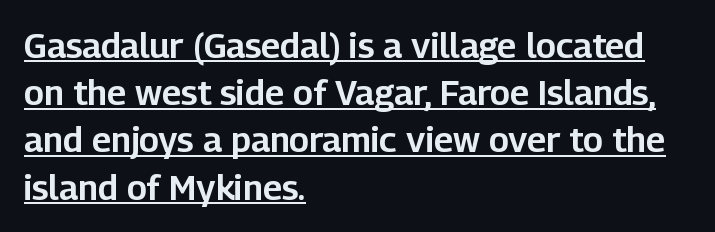
The image shows 35 px sans-serif type, upright; set left-aligned, normal line spacing (1.35x), normal letter spacing, underlined; low stroke contrast and a medium x-height.
